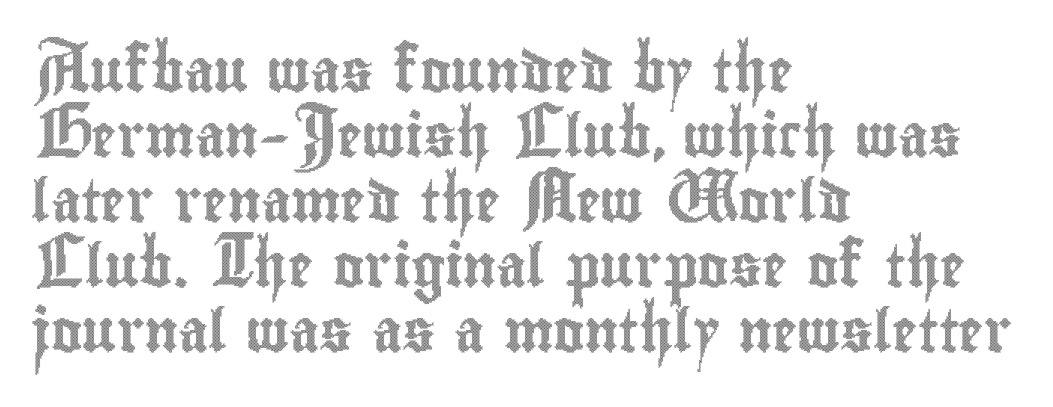
Q: Is the text italic (slanted)? A: No, it is upright.
Q: Is the text underlined? A: No.
Q: How is the paragraph aligned? A: Left-aligned.
Q: Is the spacing between letters normal or unusually wide? A: Normal.
Q: Is the spacing between lines tight, normal or loose? A: Normal.
Q: Width (condensed, normal, or wide)? A: Condensed.
Q: x-height? A: Small.
Q: Monospaced? A: No.
